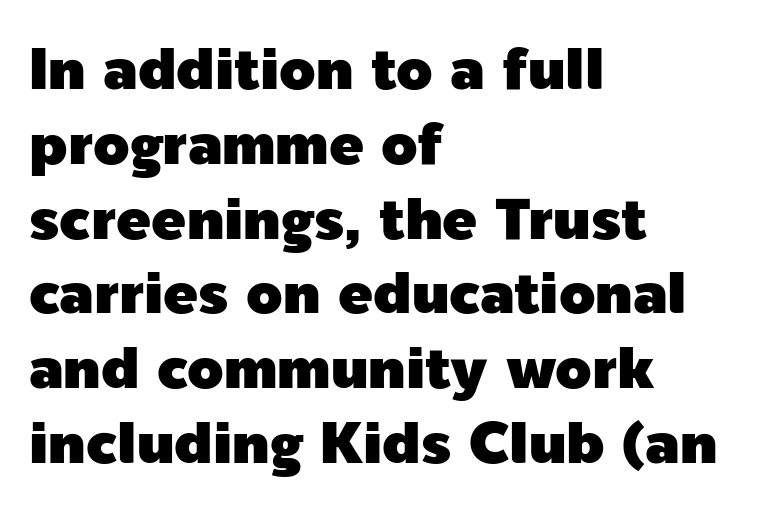
The image shows 58 px sans-serif type, upright; set left-aligned, normal line spacing (1.29x), normal letter spacing, not underlined; a medium x-height.
